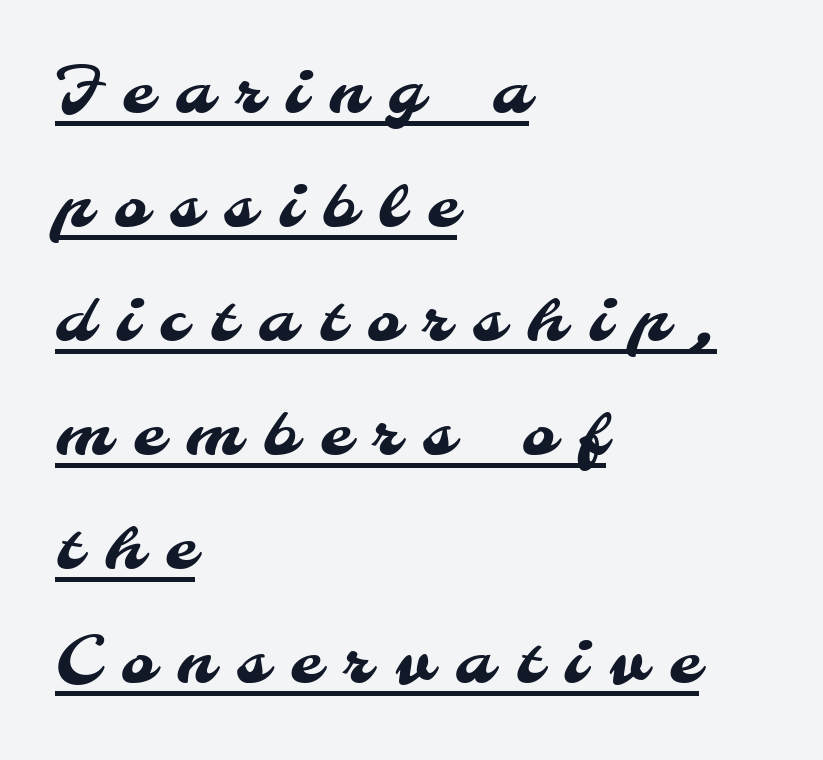
Q: Is the typeface a serif or a sans-serif typeface? A: Sans-serif.
Q: Is the text underlined? A: Yes.
Q: How is the paragraph aligned? A: Left-aligned.
Q: Is the spacing between letters normal or unusually wide? A: Unusually wide.
Q: Width (condensed, normal, or wide)? A: Normal.
Q: Stroke contrast? A: Medium.
Q: x-height? A: Small.
Q: Monospaced? A: No.
